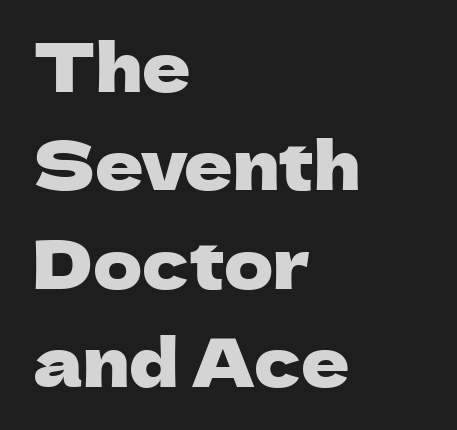
The image shows 67 px sans-serif type, upright; set left-aligned, normal line spacing (1.47x), normal letter spacing, not underlined; low stroke contrast and a medium x-height.
